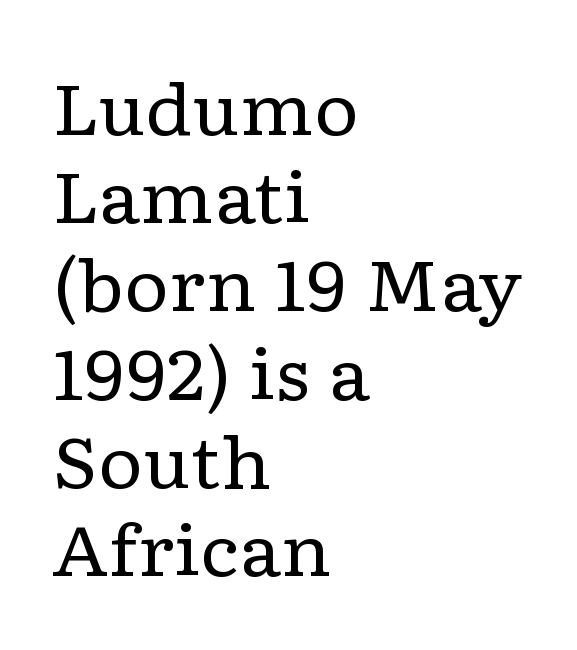
Tracking here is standard; glyphs follow each other at the usual distance. Does the copy run flush right? No — it runs flush left. When letters stand straight like this, we call the style roman or upright. This sample uses a serif face. Is this a heavy cut? Hardly; it is regular or lighter. Normally led — the rows are evenly, conventionally spaced.
